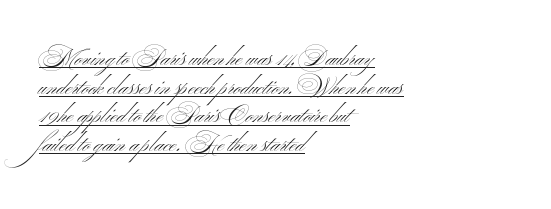
The image shows 23 px text type; set left-aligned, normal line spacing (1.25x), normal letter spacing, underlined.
